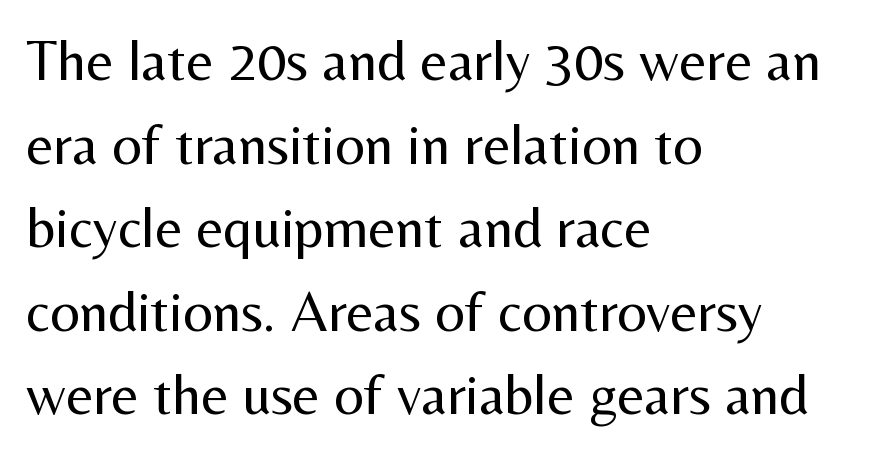
{"serif": "no", "italic": "no", "bold": "no", "weight": "regular", "width": "normal", "stroke_contrast": "medium", "x_height": "medium", "monospaced": "no", "underline": "no", "align": "left", "line_spacing": "normal", "line_spacing_ratio": 1.44, "letter_spacing": "normal", "letter_spacing_em": 0.0, "glyph_px": 58}
